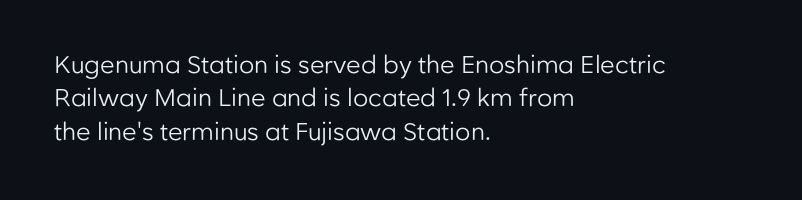
{"italic": "no", "bold": "no", "underline": "no", "align": "left", "line_spacing": "normal", "line_spacing_ratio": 1.39, "letter_spacing": "normal", "letter_spacing_em": 0.0, "glyph_px": 24}
